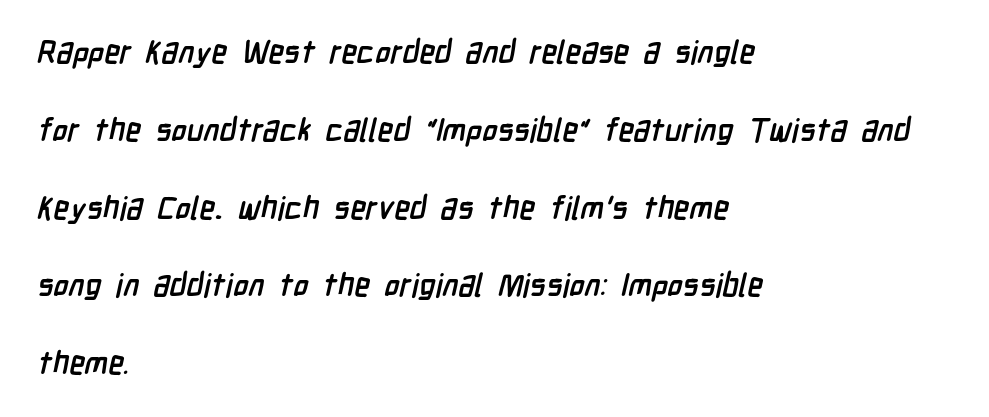
Q: Is the text bold? A: Yes.
Q: Is the typeface a serif or a sans-serif typeface? A: Sans-serif.
Q: Is the text underlined? A: No.
Q: How is the paragraph aligned? A: Left-aligned.
Q: Is the spacing between letters normal or unusually wide? A: Normal.
Q: Is the spacing between lines tight, normal or loose? A: Loose.
Q: Width (condensed, normal, or wide)? A: Condensed.
Q: Stroke contrast? A: Low.
Q: x-height? A: Medium.
Q: Monospaced? A: No.
